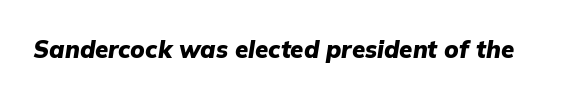
The image shows 24 px bold type, italic (leaning right); set normal letter spacing, not underlined.
